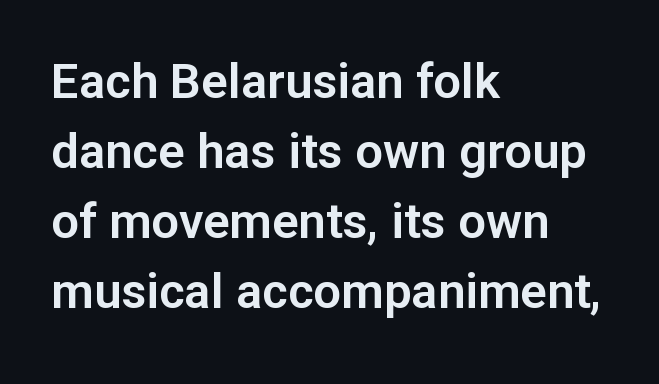
Q: Is the text italic (slanted)? A: No, it is upright.
Q: Is the typeface a serif or a sans-serif typeface? A: Sans-serif.
Q: Is the text underlined? A: No.
Q: How is the paragraph aligned? A: Left-aligned.
Q: Is the spacing between letters normal or unusually wide? A: Normal.
Q: Is the spacing between lines tight, normal or loose? A: Normal.
Q: Width (condensed, normal, or wide)? A: Normal.
Q: Stroke contrast? A: Low.
Q: x-height? A: Medium.
Q: Monospaced? A: No.
